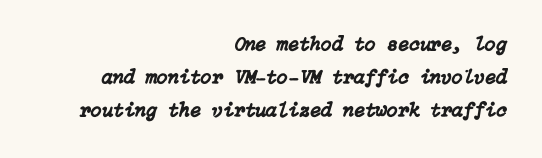
Vertical spacing — default. Caption: standard tracking, unaltered. Underline: absent. A student would call this right alignment; a typographer would say flush right, rag left. You can tell it's italic because the verticals aren't actually vertical.
